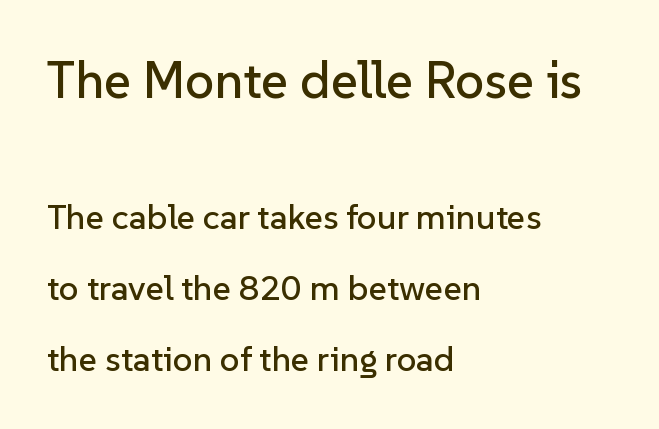
{"serif": "no", "italic": "no", "width": "normal", "stroke_contrast": "low", "x_height": "medium", "monospaced": "no", "underline": "no", "align": "left", "line_spacing": "loose", "line_spacing_ratio": 2.03, "letter_spacing": "normal", "letter_spacing_em": 0.0, "larger_block": "first", "size_ratio": 1.49, "glyph_px": 52}
